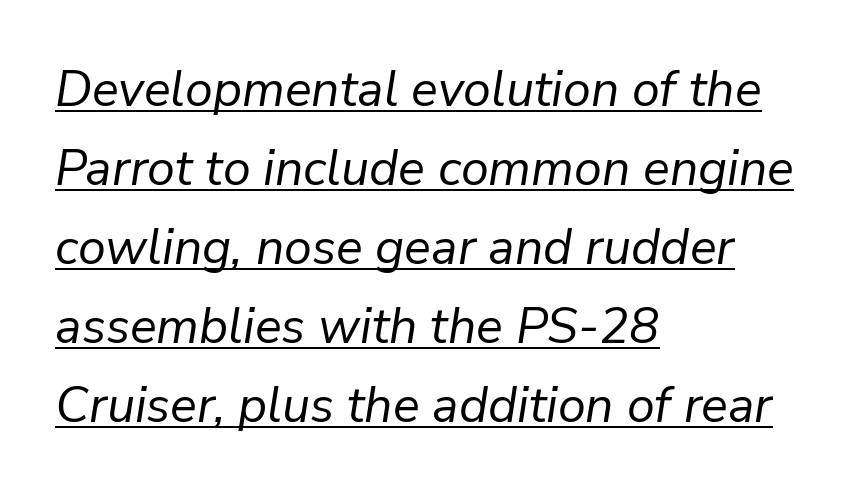
Q: Is the text bold? A: No.
Q: Is the text italic (slanted)? A: Yes, it leans right by about 9 degrees.
Q: Is the text underlined? A: Yes.
Q: How is the paragraph aligned? A: Left-aligned.
Q: Is the spacing between letters normal or unusually wide? A: Normal.
Q: Is the spacing between lines tight, normal or loose? A: Normal.
Q: Width (condensed, normal, or wide)? A: Normal.
Q: Stroke contrast? A: Low.
Q: x-height? A: Medium.
Q: Monospaced? A: No.
